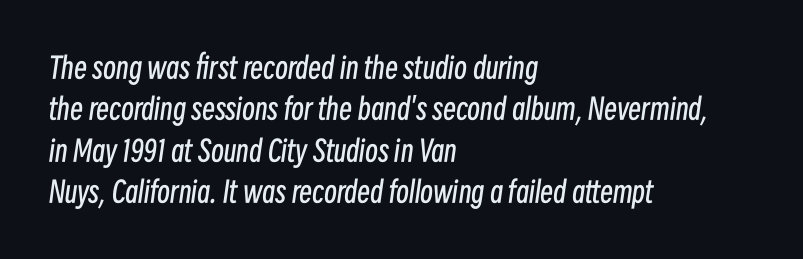
The lines sit at an ordinary, default distance from one another. Every character sits at an angle, as italics do. There is no visible air inserted between adjacent glyphs. Nobody drew a line under any word here.
